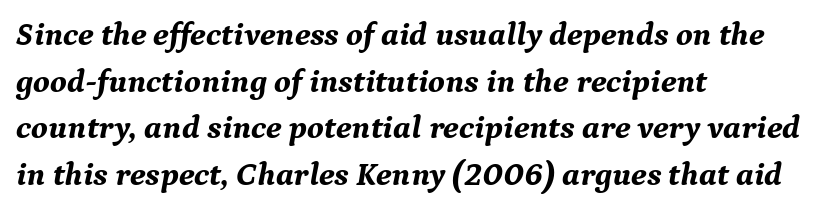
{"serif": "yes", "italic": "yes", "lean": "right", "slant_degrees": 9, "bold": "yes", "weight": "bold", "width": "normal", "stroke_contrast": "medium", "x_height": "medium", "monospaced": "no", "underline": "no", "align": "left", "line_spacing": "normal", "line_spacing_ratio": 1.41, "letter_spacing": "normal", "letter_spacing_em": 0.0, "glyph_px": 33}
